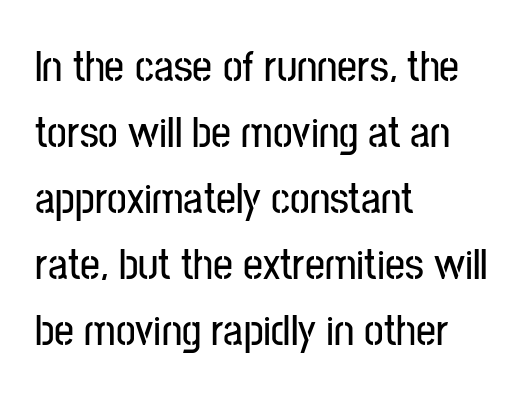
Whoever set this chose a conventional vertical rhythm. The letters carry no serifs — their stems end cleanly without finishing strokes. Every character sits straight up, as roman type does. Here the designer chose a conventional face with non-uniform glyph widths.
